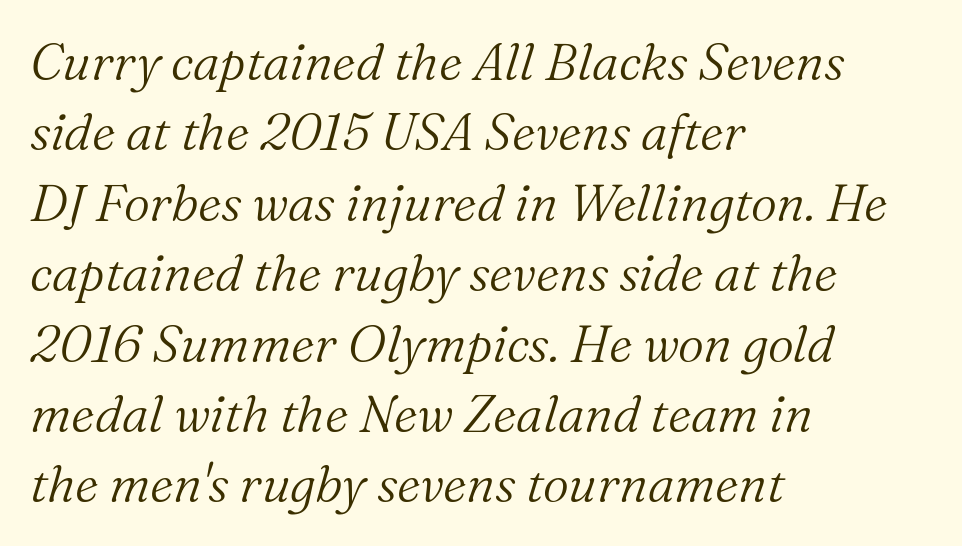
The image shows 51 px light serif type, italic (leaning right); set left-aligned, normal line spacing (1.38x), normal letter spacing, not underlined; medium stroke contrast and a medium x-height.
